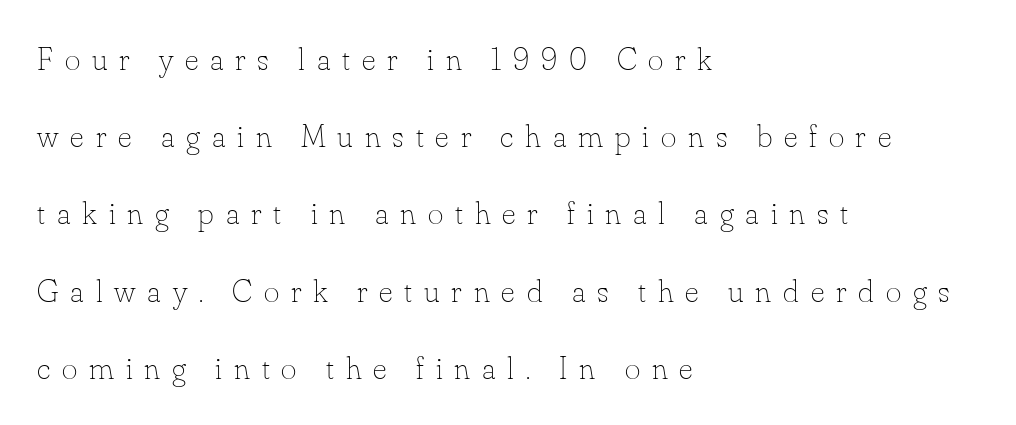
Summary of weight: not heavy and not bold. The font's upright variant was chosen for this text. All the whitespace from short lines collects on the right. Honestly, the rows look like they've been pulled way apart. Between one letter and the next there's a generous, obvious gap.
